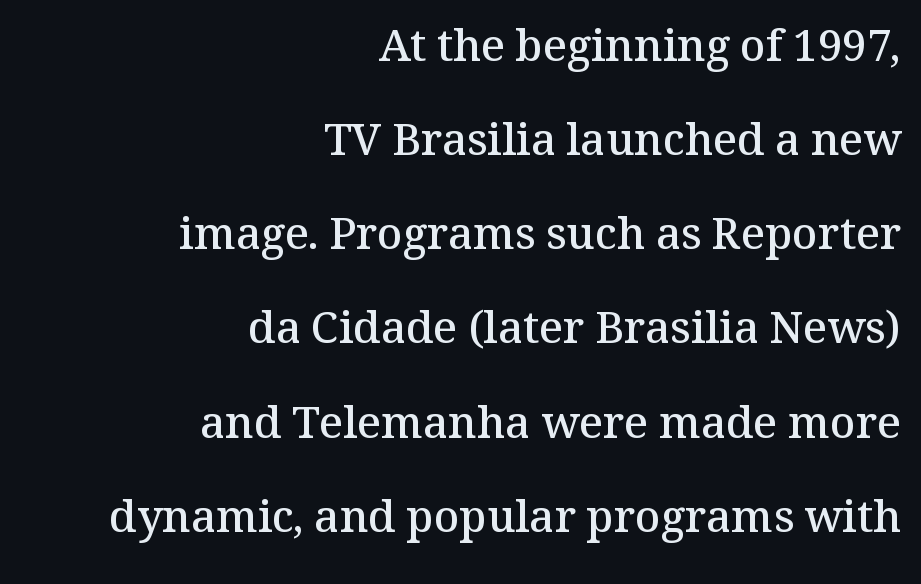
{"serif": "yes", "italic": "no", "bold": "semi", "weight": "semibold", "width": "normal", "stroke_contrast": "medium", "x_height": "medium", "monospaced": "no", "underline": "no", "align": "right", "line_spacing": "loose", "line_spacing_ratio": 2.14, "letter_spacing": "normal", "letter_spacing_em": 0.0, "glyph_px": 44}
